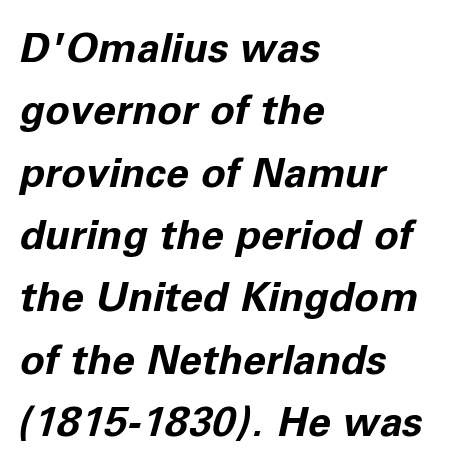
Here the designer chose a conventional face with non-uniform glyph widths. Italic: yes, the glyphs are oblique. Nothing unusual about the tracking: characters are spaced as the font intends. This block has exactly the height ordinary leading produces. Any mark beneath the type? The region is blank.
